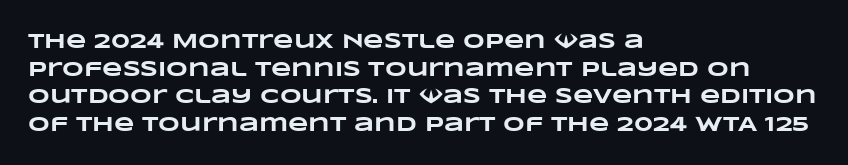
Summary of vertical rhythm: regular, with standard interline spacing. The tracking reads as untouched default to a designer's eye. The baseline area is clear. I'd describe the lettering as bold — thick and assertive. Short and long lines alike share a common starting point at left.
